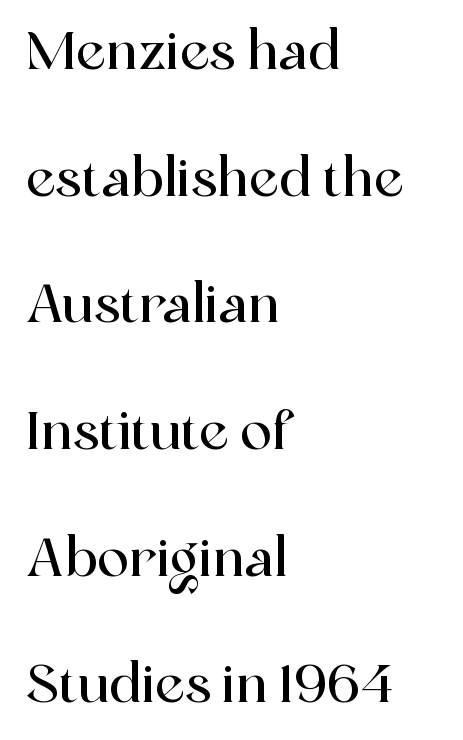
In terms of leading, this rendering errs on the spacious side. No extra tracking has been applied to these lines. Rendered with straight, roman letterforms. Does the copy run flush right? No — it runs flush left.
